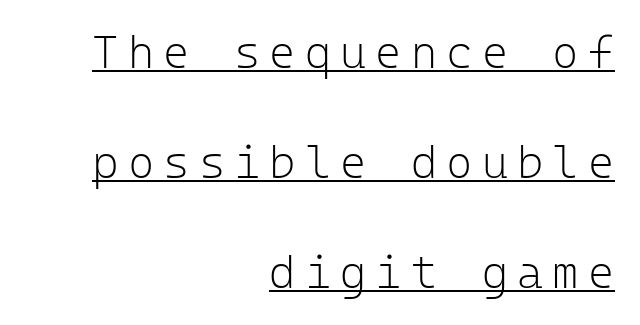
{"serif": "no", "italic": "no", "bold": "no", "weight": "light", "width": "normal", "stroke_contrast": "low", "x_height": "medium", "monospaced": "yes", "underline": "yes", "align": "right", "line_spacing": "loose", "line_spacing_ratio": 2.44, "letter_spacing": "wide", "letter_spacing_em": 0.2, "glyph_px": 45}
